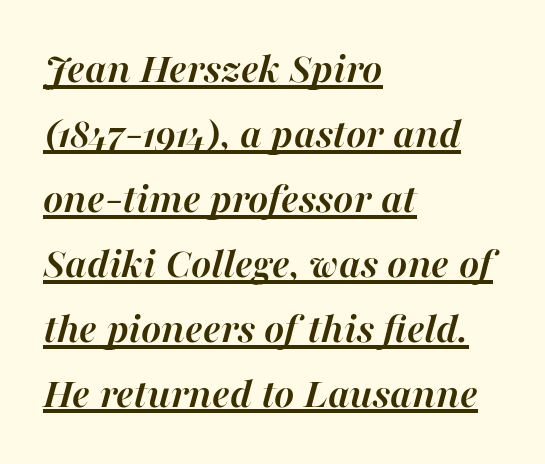
{"italic": "yes", "lean": "right", "slant_degrees": 16, "bold": "yes", "weight": "semibold", "width": "normal", "stroke_contrast": "high", "x_height": "medium", "monospaced": "no", "underline": "yes", "align": "left", "line_spacing": "normal", "line_spacing_ratio": 1.51, "letter_spacing": "normal", "letter_spacing_em": 0.0, "glyph_px": 43}
